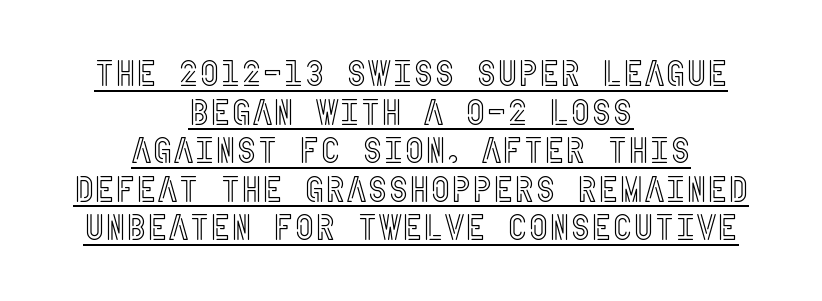
Q: Is the text italic (slanted)? A: No, it is upright.
Q: Is the text underlined? A: Yes.
Q: How is the paragraph aligned? A: Centered.
Q: Is the spacing between letters normal or unusually wide? A: Normal.
Q: Is the spacing between lines tight, normal or loose? A: Tight.
Q: Width (condensed, normal, or wide)? A: Condensed.
Q: x-height? A: Large.
